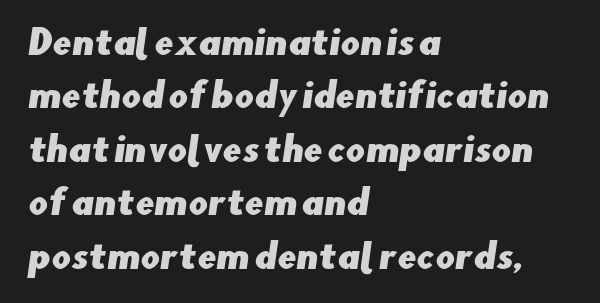
{"serif": "no", "width": "normal", "stroke_contrast": "low", "x_height": "small", "monospaced": "no", "underline": "no", "align": "left", "line_spacing": "normal", "line_spacing_ratio": 1.57, "letter_spacing": "normal", "letter_spacing_em": 0.0, "glyph_px": 34}
